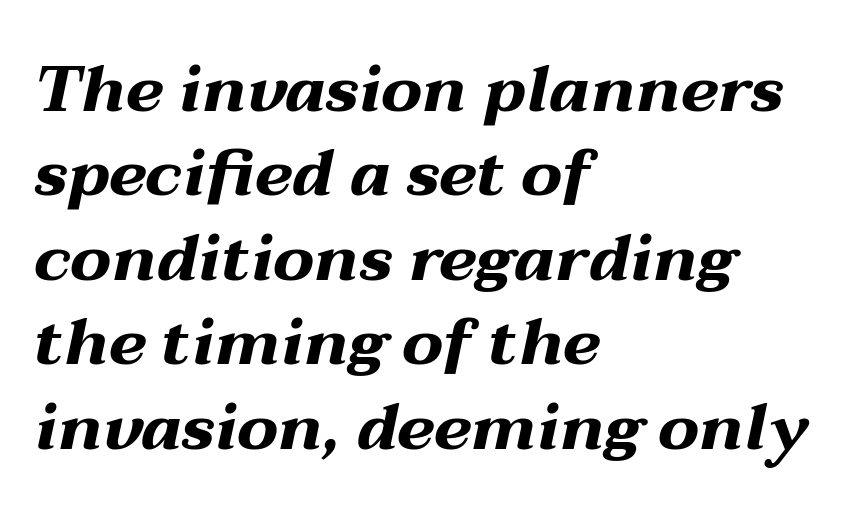
{"italic": "yes", "lean": "right", "slant_degrees": 12, "bold": "yes", "weight": "bold", "width": "wide", "stroke_contrast": "medium", "x_height": "medium", "monospaced": "no", "underline": "no", "align": "left", "line_spacing": "normal", "line_spacing_ratio": 1.3, "letter_spacing": "normal", "letter_spacing_em": 0.0, "glyph_px": 65}
